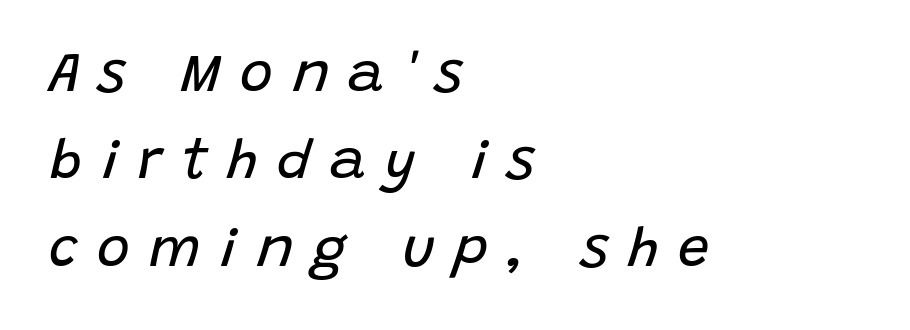
Q: Is the text bold? A: No.
Q: Is the text italic (slanted)? A: Yes, it leans right by about 15 degrees.
Q: Is the text underlined? A: No.
Q: How is the paragraph aligned? A: Left-aligned.
Q: Is the spacing between letters normal or unusually wide? A: Unusually wide.
Q: Is the spacing between lines tight, normal or loose? A: Normal.
Q: Width (condensed, normal, or wide)? A: Normal.
Q: Stroke contrast? A: Low.
Q: x-height? A: Large.
Q: Monospaced? A: No.
